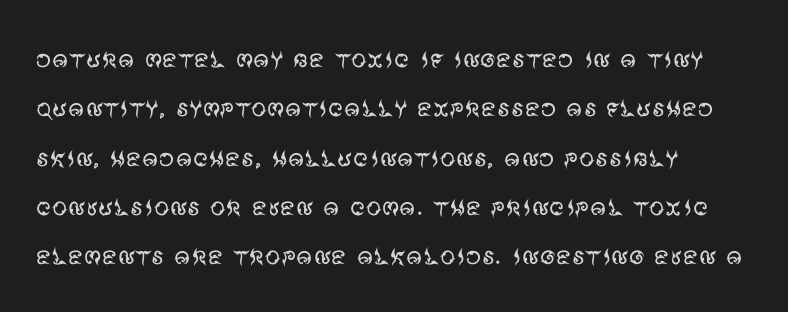
Q: Is the text bold? A: No.
Q: Is the text italic (slanted)? A: No, it is upright.
Q: Is the typeface a serif or a sans-serif typeface? A: Sans-serif.
Q: Is the text underlined? A: No.
Q: How is the paragraph aligned? A: Left-aligned.
Q: Is the spacing between letters normal or unusually wide? A: Normal.
Q: Is the spacing between lines tight, normal or loose? A: Normal.
Q: Width (condensed, normal, or wide)? A: Normal.
Q: Stroke contrast? A: Medium.
Q: x-height? A: Large.
Q: Monospaced? A: No.
